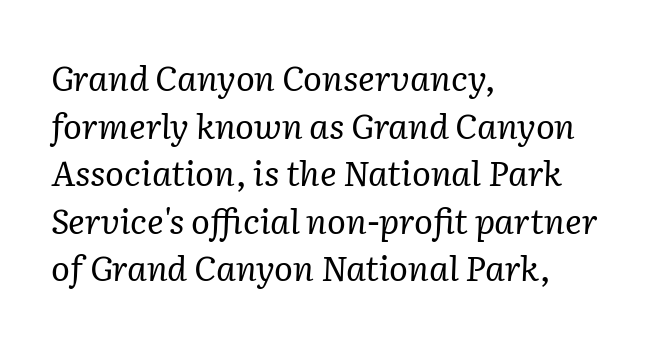
The image shows 35 px regular-weight serif type, italic (leaning right); set left-aligned, normal line spacing (1.36x), normal letter spacing, not underlined; low stroke contrast and a medium x-height.
